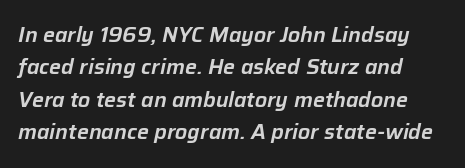
{"italic": "yes", "lean": "right", "slant_degrees": 12, "underline": "no", "align": "left", "line_spacing": "normal", "line_spacing_ratio": 1.54, "letter_spacing": "normal", "letter_spacing_em": 0.0, "glyph_px": 21}
